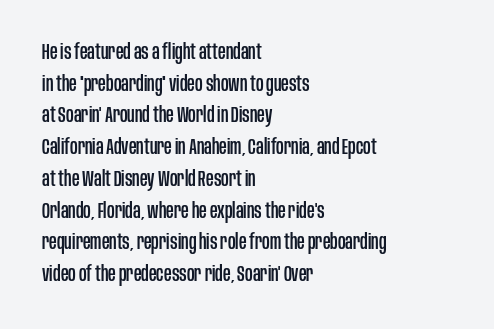
The image shows 21 px text type, upright; set left-aligned, normal line spacing (1.51x), normal letter spacing, not underlined.
